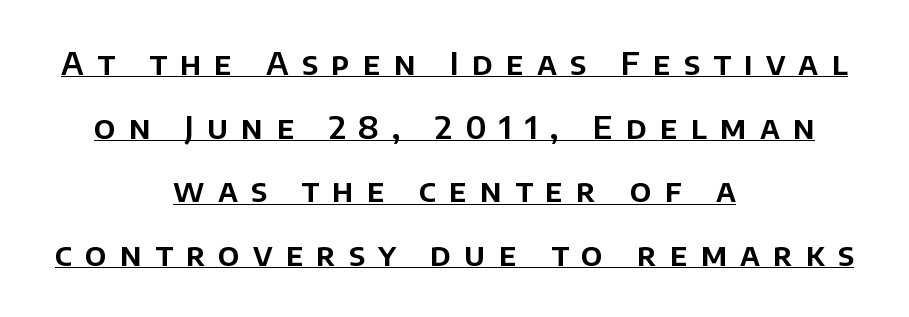
{"serif": "no", "italic": "no", "width": "normal", "stroke_contrast": "low", "x_height": "large", "monospaced": "no", "underline": "yes", "align": "center", "line_spacing": "loose", "line_spacing_ratio": 1.99, "letter_spacing": "wide", "letter_spacing_em": 0.41, "glyph_px": 32}
